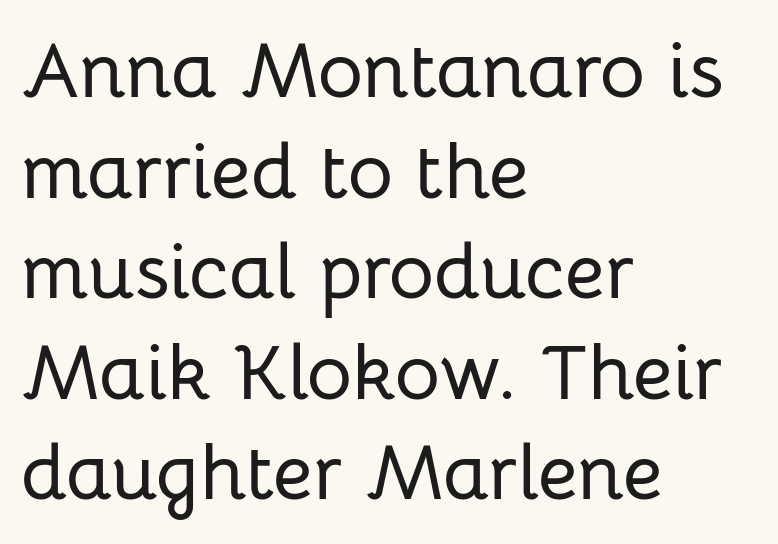
The rendering uses natural spacing where letterforms have individual widths. This sample is left-justified, so line endings fall wherever the words run out. The lines sit at an ordinary, default distance from one another. Default kerning and tracking; the words read as compact shapes. The font's upright variant was chosen for this text.
